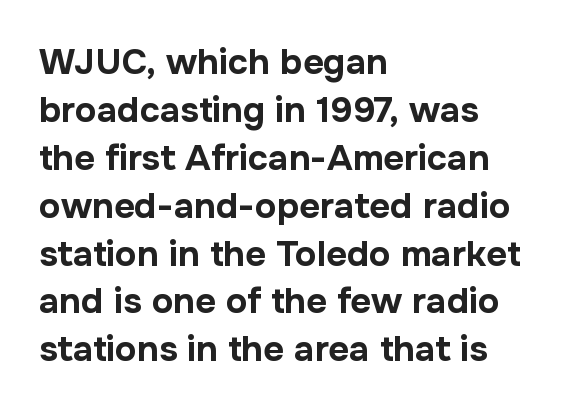
{"serif": "no", "italic": "no", "bold": "yes", "weight": "bold", "width": "normal", "stroke_contrast": "low", "x_height": "medium", "monospaced": "no", "underline": "no", "align": "left", "line_spacing": "normal", "line_spacing_ratio": 1.33, "letter_spacing": "normal", "letter_spacing_em": 0.0, "glyph_px": 36}
